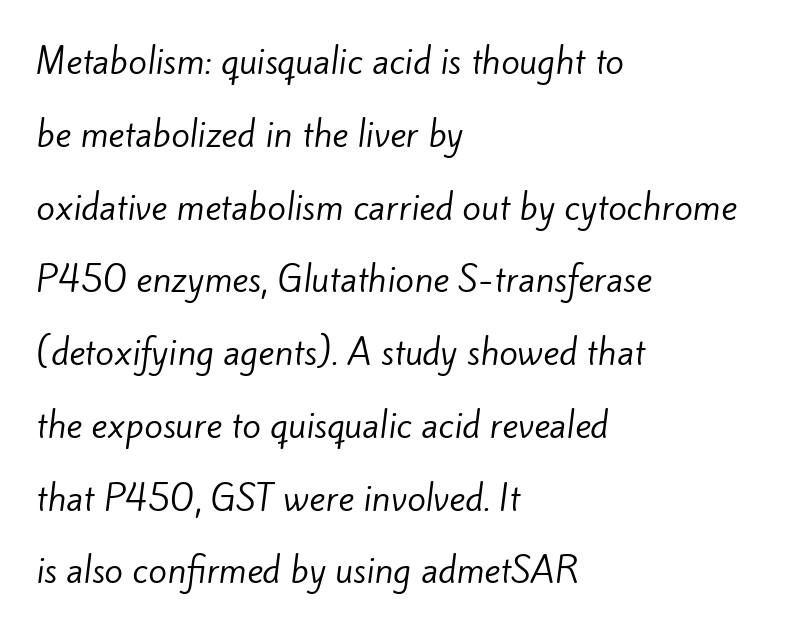
{"serif": "no", "bold": "no", "weight": "regular", "width": "normal", "stroke_contrast": "low", "x_height": "small", "monospaced": "no", "underline": "no", "align": "left", "line_spacing": "loose", "line_spacing_ratio": 2.14, "letter_spacing": "normal", "letter_spacing_em": 0.0, "glyph_px": 34}
